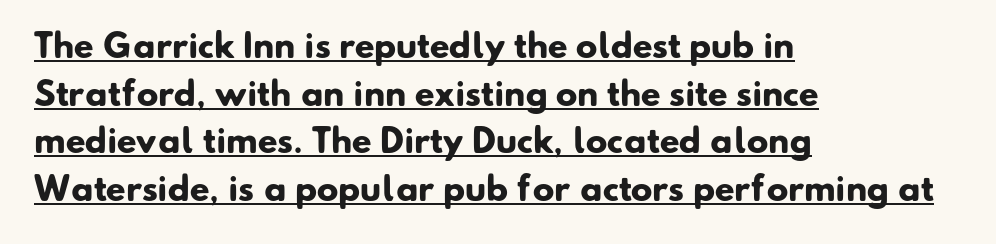
{"serif": "no", "bold": "yes", "weight": "heavy", "width": "normal", "stroke_contrast": "low", "x_height": "small", "monospaced": "no", "underline": "yes", "align": "left", "line_spacing": "normal", "line_spacing_ratio": 1.49, "letter_spacing": "normal", "letter_spacing_em": 0.0, "glyph_px": 32}
